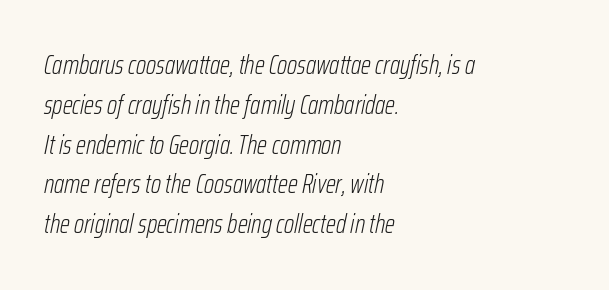
{"italic": "yes", "lean": "right", "slant_degrees": 12, "bold": "no", "underline": "no", "align": "left", "line_spacing": "normal", "line_spacing_ratio": 1.53, "letter_spacing": "normal", "letter_spacing_em": 0.0, "glyph_px": 26}
